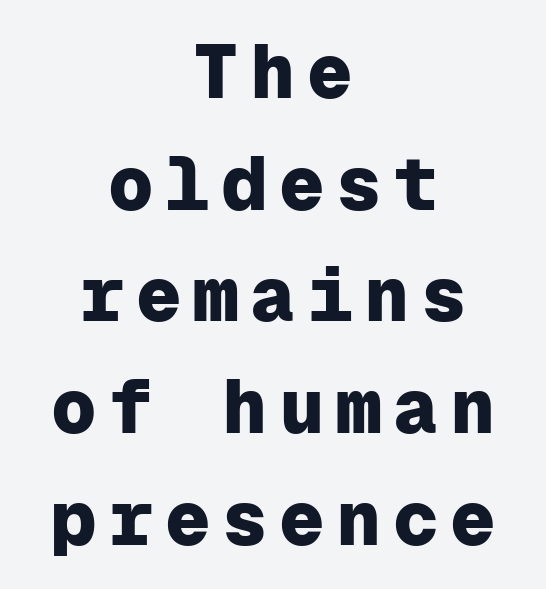
{"serif": "no", "italic": "no", "bold": "yes", "weight": "heavy", "width": "normal", "stroke_contrast": "low", "x_height": "medium", "monospaced": "yes", "underline": "no", "align": "center", "line_spacing": "normal", "line_spacing_ratio": 1.47, "glyph_px": 76}
